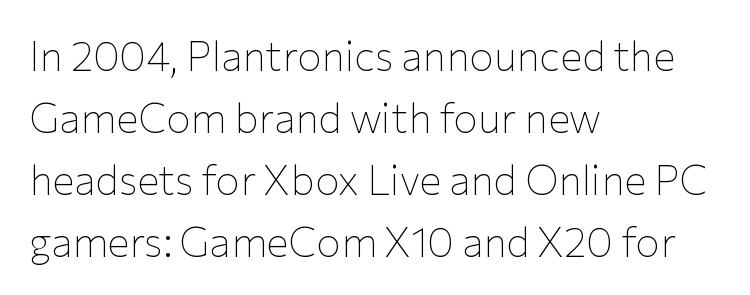
Q: Is the text bold? A: No.
Q: Is the text italic (slanted)? A: No, it is upright.
Q: Is the typeface a serif or a sans-serif typeface? A: Sans-serif.
Q: Is the text underlined? A: No.
Q: How is the paragraph aligned? A: Left-aligned.
Q: Is the spacing between letters normal or unusually wide? A: Normal.
Q: Is the spacing between lines tight, normal or loose? A: Normal.
Q: Width (condensed, normal, or wide)? A: Normal.
Q: Stroke contrast? A: Low.
Q: x-height? A: Medium.
Q: Monospaced? A: No.
